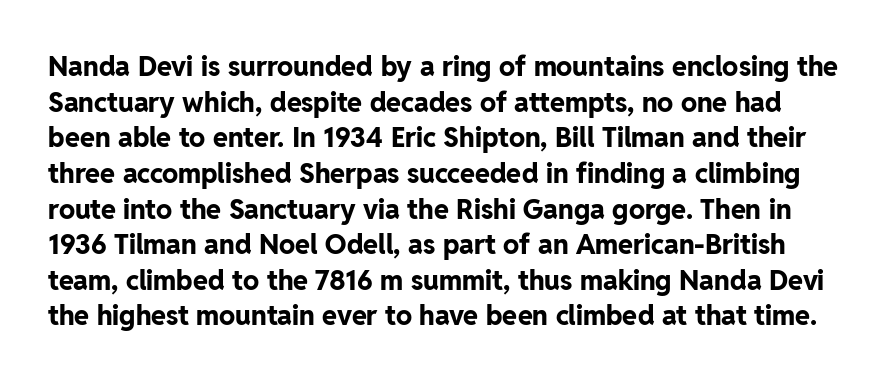
Q: Is the text bold? A: Yes.
Q: Is the text italic (slanted)? A: No, it is upright.
Q: Is the text underlined? A: No.
Q: Is the spacing between letters normal or unusually wide? A: Normal.
Q: Is the spacing between lines tight, normal or loose? A: Normal.
